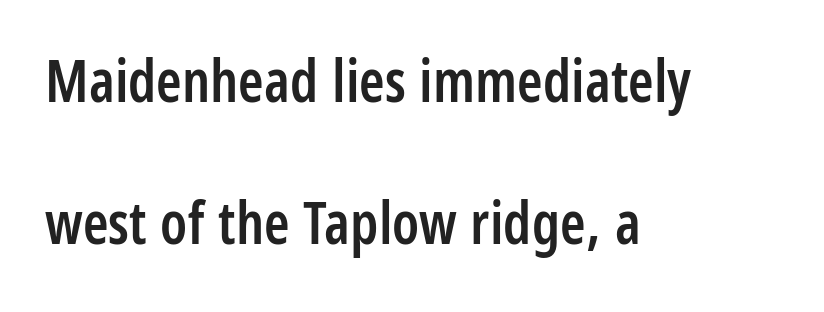
These lines carry some extra weight — a demibold, not a full bold. Letter spacing: default. This sample uses a sans-serif face. A typesetter would call this proportional, since set widths differ per character. Whoever set this chose breathing room over compactness in the vertical rhythm. Reading down the block, your eye returns to a fixed left position each line.
